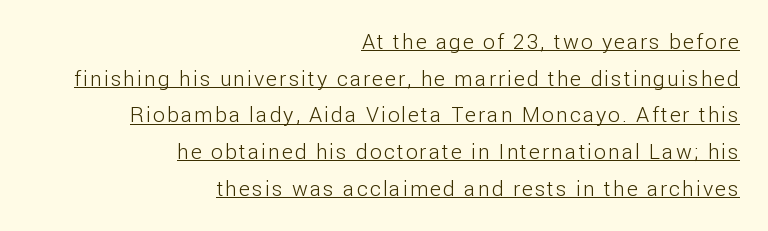
Think standard paragraph weight, or any step lighter than that. Alignment: flush right. Somebody hit Ctrl+U on this one — the words are underlined. In terms of posture, this sample is upright.
